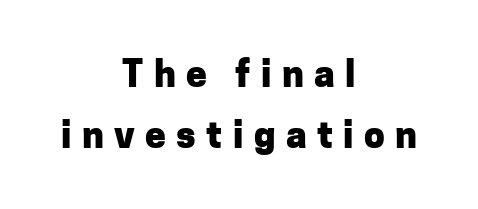
Q: Is the text bold? A: Yes.
Q: Is the text italic (slanted)? A: No, it is upright.
Q: Is the typeface a serif or a sans-serif typeface? A: Sans-serif.
Q: Is the text underlined? A: No.
Q: How is the paragraph aligned? A: Centered.
Q: Is the spacing between letters normal or unusually wide? A: Unusually wide.
Q: Is the spacing between lines tight, normal or loose? A: Normal.
Q: Width (condensed, normal, or wide)? A: Normal.
Q: Stroke contrast? A: Low.
Q: x-height? A: Medium.
Q: Monospaced? A: No.
